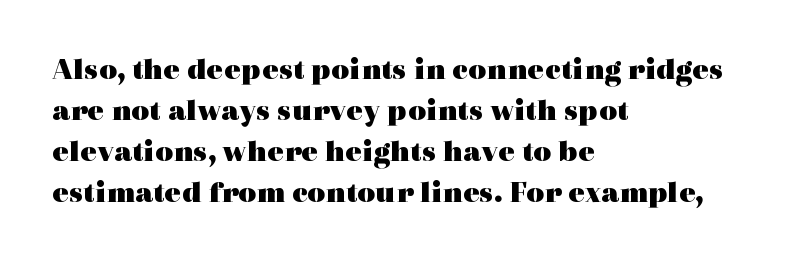
{"serif": "yes", "italic": "no", "bold": "yes", "weight": "heavy", "width": "wide", "x_height": "medium", "monospaced": "no", "underline": "no", "align": "left", "line_spacing": "normal", "line_spacing_ratio": 1.32, "letter_spacing": "normal", "letter_spacing_em": 0.0, "glyph_px": 31}
